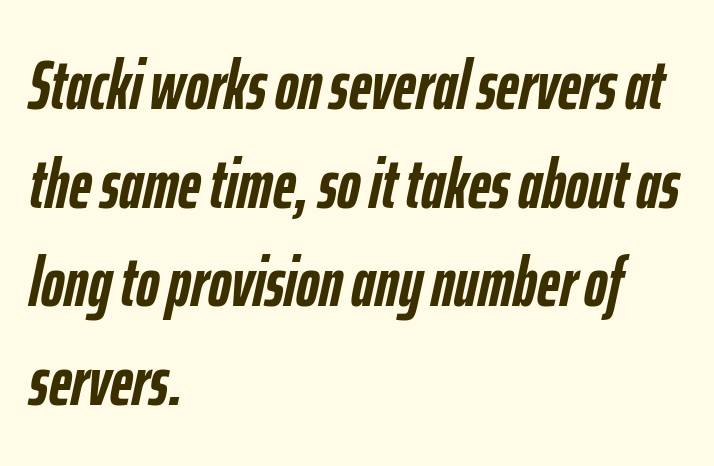
The image shows 70 px semibold, condensed type, italic (leaning right); set left-aligned, normal line spacing (1.41x), normal letter spacing, not underlined; low stroke contrast and a medium x-height.
